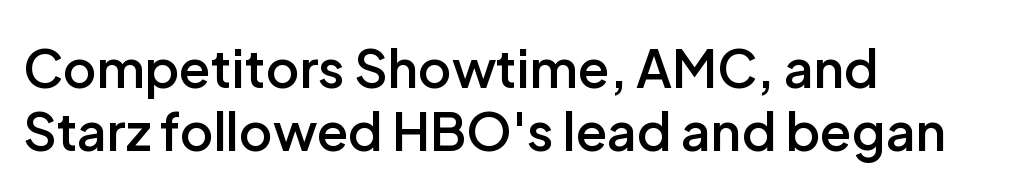
The face used here is a semibold: visibly heavier than regular, lighter than bold. Observe the ordinary spacing: letters are neighbours, not strangers. Spacing verdict: proportional, widths tailored to each character. The text block is weighted toward the left margin, trailing off unevenly rightward.
